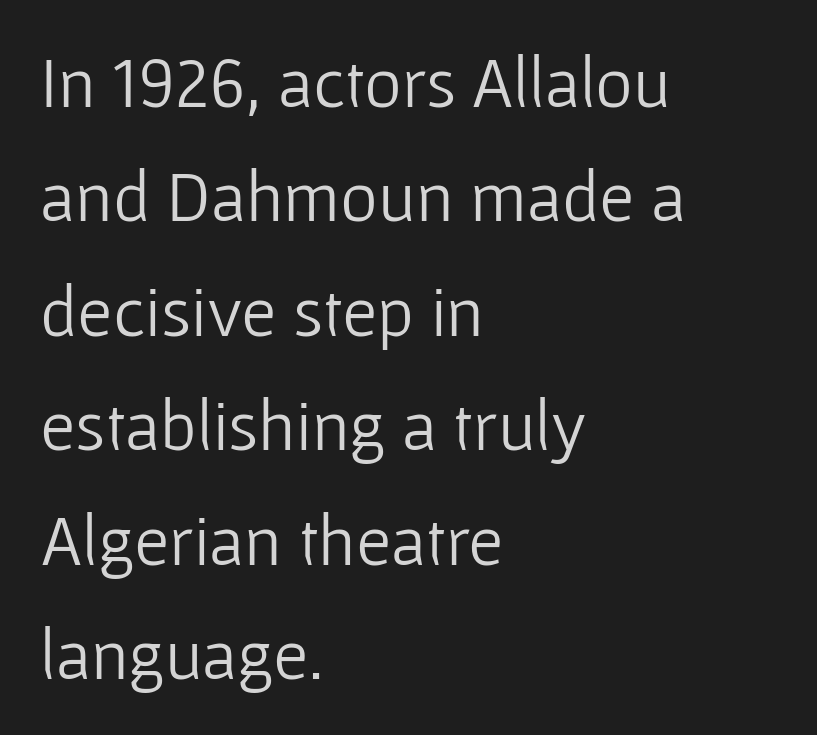
Each row of text sits above clean, open space. Weight: regular or lighter. If you measured baseline to baseline, you'd find a middling distance. These lines stack with their left ends in a neat column. You can tell it's not italic because the verticals are truly vertical.
